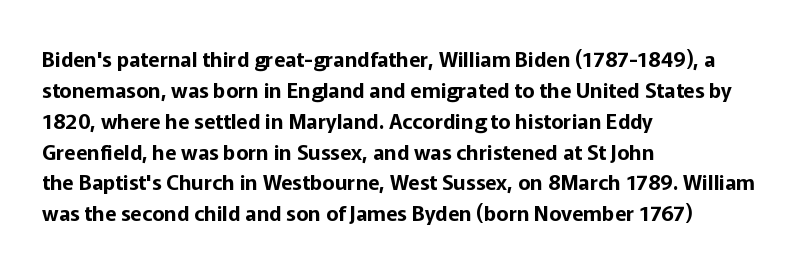
There is no visible air inserted between adjacent glyphs. Alignment: flush left. The words here are not underlined. The axis of the letterforms is exactly vertical. The designer left line spacing at the default.
